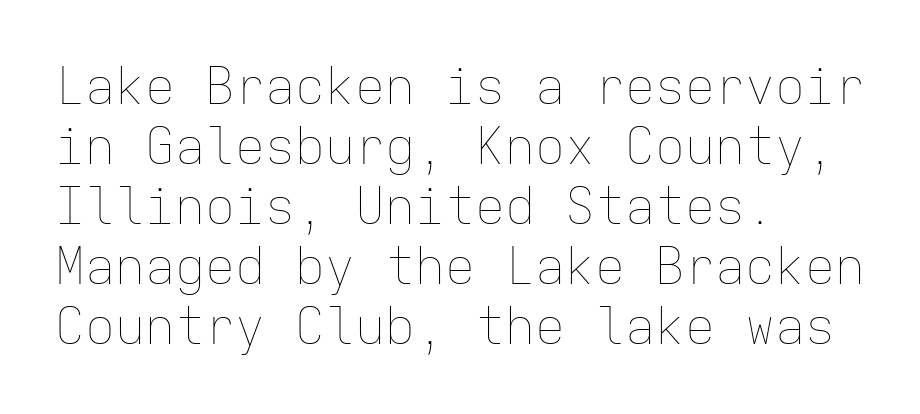
The paragraph has a hard left edge and a soft right edge. On a weight scale, this lands at 450 or below. Caption: standard tracking, unaltered. Quick note: underline off.
